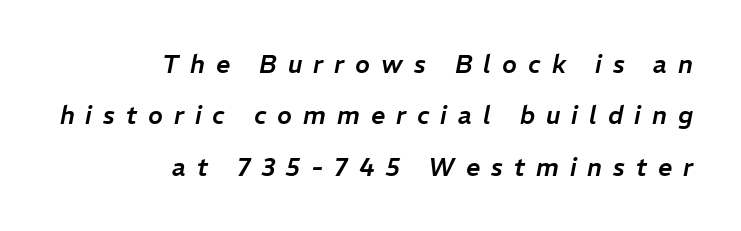
These lines were composed using italics. Reading down the column, the eye jumps a long way to each next line. These lines have a slow, spaced-out rhythm from letter to letter. Anything drawn beneath the words? Only blank space. The passage is arranged like a letterhead date or caption credit — flush right.
